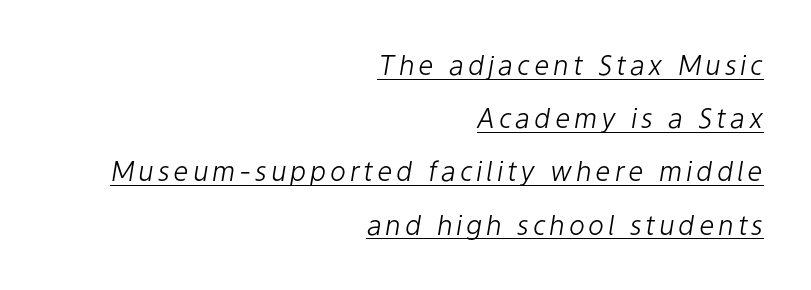
{"italic": "yes", "lean": "right", "slant_degrees": 9, "bold": "no", "underline": "yes", "align": "right", "line_spacing": "loose", "line_spacing_ratio": 1.97, "glyph_px": 27}
